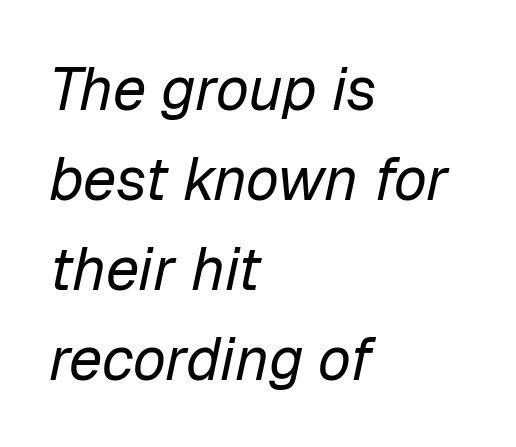
The image shows 60 px regular-weight type, italic (leaning right); set left-aligned, normal line spacing (1.5x), normal letter spacing, not underlined; low stroke contrast and a medium x-height.
